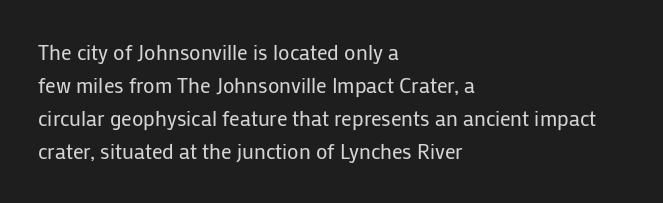
{"italic": "no", "bold": "no", "underline": "no", "align": "left", "line_spacing": "normal", "line_spacing_ratio": 1.57, "letter_spacing": "normal", "letter_spacing_em": 0.0, "glyph_px": 21}
